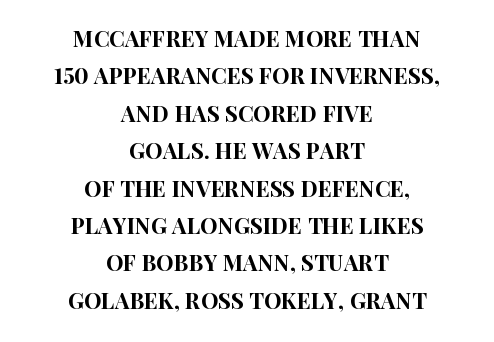
The image shows 22 px text type, upright; set centered, normal line spacing (1.7x), normal letter spacing, not underlined.
